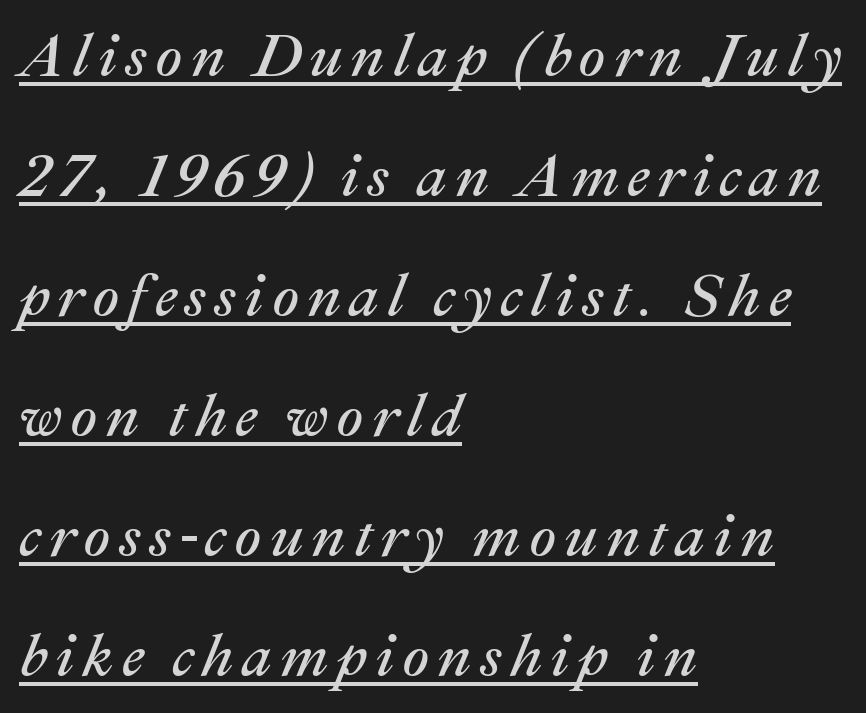
Q: Is the text bold? A: No.
Q: Is the text italic (slanted)? A: Yes, it leans right by about 22 degrees.
Q: Is the text underlined? A: Yes.
Q: How is the paragraph aligned? A: Left-aligned.
Q: Is the spacing between lines tight, normal or loose? A: Loose.
Q: Width (condensed, normal, or wide)? A: Normal.
Q: Stroke contrast? A: Medium.
Q: x-height? A: Medium.
Q: Monospaced? A: No.
